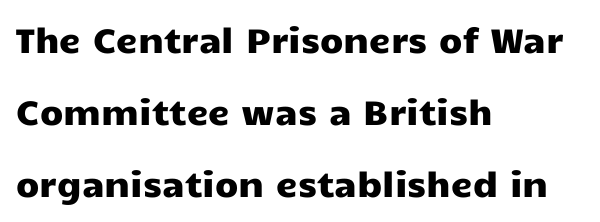
Q: Is the text italic (slanted)? A: No, it is upright.
Q: Is the typeface a serif or a sans-serif typeface? A: Sans-serif.
Q: Is the text underlined? A: No.
Q: How is the paragraph aligned? A: Left-aligned.
Q: Is the spacing between letters normal or unusually wide? A: Normal.
Q: Is the spacing between lines tight, normal or loose? A: Loose.
Q: Width (condensed, normal, or wide)? A: Wide.
Q: Stroke contrast? A: Low.
Q: x-height? A: Medium.
Q: Monospaced? A: No.
